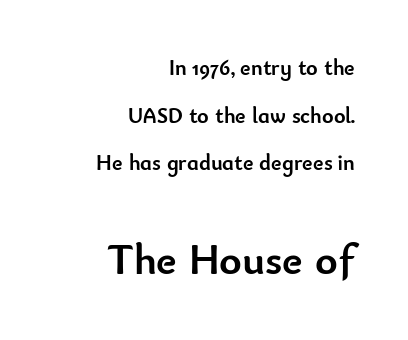
The image shows 43 px semibold sans-serif type, upright; set right-aligned, loose line spacing (2.17x), normal letter spacing, not underlined; the second (bottom) block is 1.95x larger; low stroke contrast and a small x-height.
